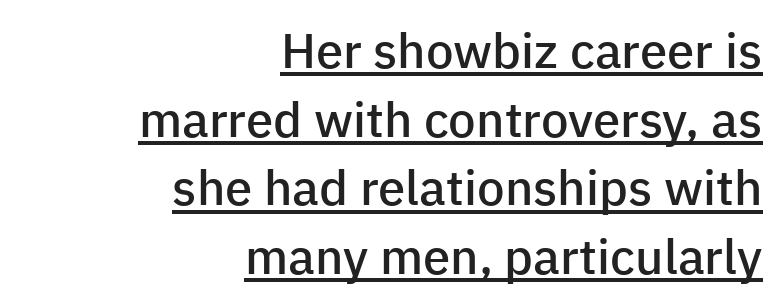
A typesetter would mark this as roman, not italic. Check the space under the baseline: a stroke is drawn there. A typesetter would call this proportional, since set widths differ per character. Its strokes are somewhat broadened, the hallmark of semibold type. Quick note: interline space is typical.
